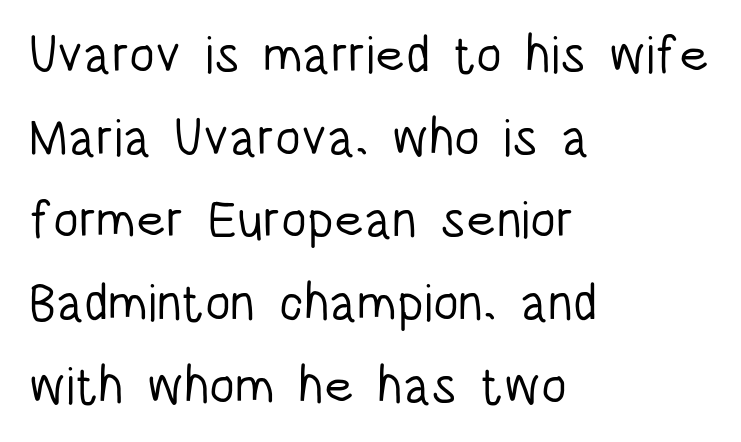
Vertically, the passage feels balanced, rows spaced as you'd expect. Teacher's note: observe the even left margin — that is flush-left alignment. Here the glyphs are tracked normally, forming tight word shapes. Is there any slant? The stems are plumb.
